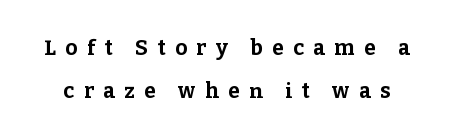
Q: Is the text bold? A: Yes.
Q: Is the text italic (slanted)? A: No, it is upright.
Q: Is the text underlined? A: No.
Q: Is the spacing between letters normal or unusually wide? A: Unusually wide.
Q: Is the spacing between lines tight, normal or loose? A: Loose.
